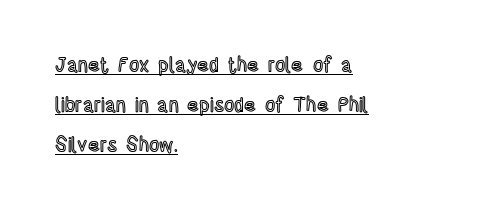
{"italic": "no", "underline": "yes", "align": "left", "line_spacing": "loose", "line_spacing_ratio": 2.0, "letter_spacing": "normal", "letter_spacing_em": 0.0, "glyph_px": 20}
